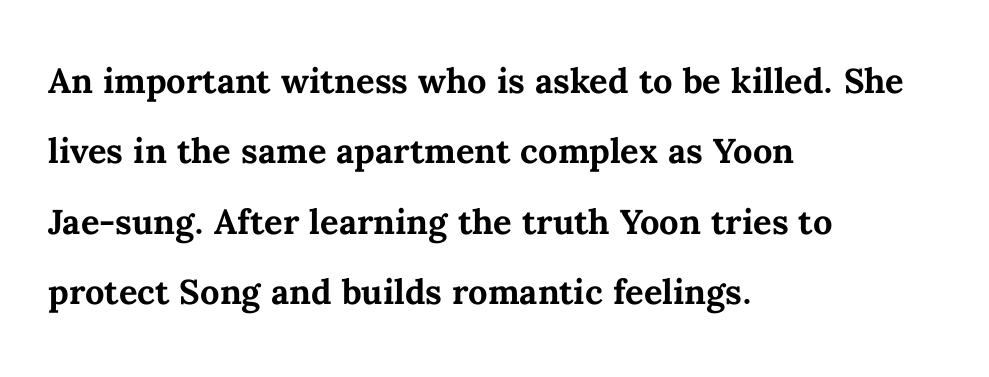
{"italic": "no", "bold": "yes", "weight": "semibold", "width": "normal", "stroke_contrast": "medium", "x_height": "medium", "monospaced": "no", "underline": "no", "align": "left", "line_spacing": "normal", "line_spacing_ratio": 1.53, "letter_spacing": "normal", "letter_spacing_em": 0.0, "glyph_px": 46}
